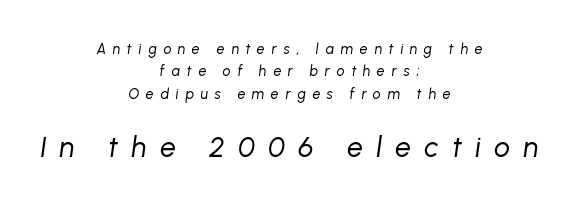
The image shows 28 px regular-weight type, italic (leaning right); set centered, normal line spacing (1.6x), unusually wide letter spacing (+0.48 em), not underlined; the second (bottom) block is 2.0x larger; low stroke contrast and a medium x-height.
